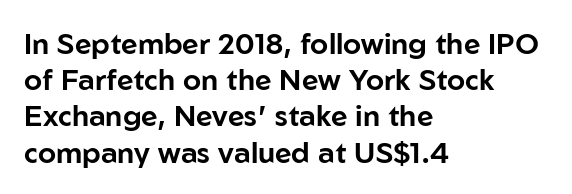
{"serif": "no", "italic": "no", "width": "normal", "stroke_contrast": "low", "x_height": "medium", "monospaced": "no", "underline": "no", "align": "left", "line_spacing": "normal", "line_spacing_ratio": 1.25, "letter_spacing": "normal", "letter_spacing_em": 0.0, "glyph_px": 29}
